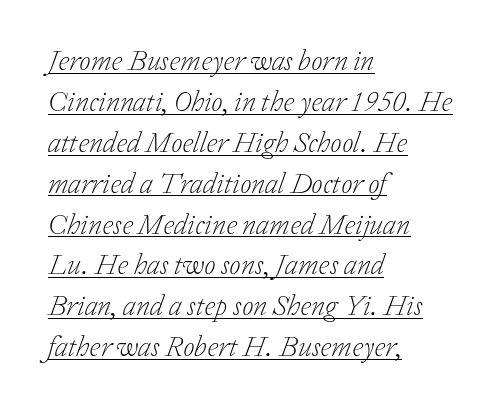
No chunkiness to these letters — they're not bold. The paragraph has a hard left edge and a soft right edge. Would a proofreader flag this as italicized? Yes. Examine the stroke ends and you'll spot serifs.
